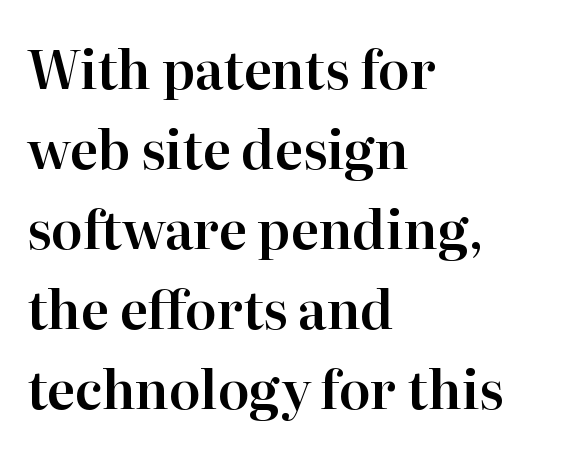
Q: Is the text italic (slanted)? A: No, it is upright.
Q: Is the typeface a serif or a sans-serif typeface? A: Serif.
Q: Is the text underlined? A: No.
Q: How is the paragraph aligned? A: Left-aligned.
Q: Is the spacing between letters normal or unusually wide? A: Normal.
Q: Is the spacing between lines tight, normal or loose? A: Normal.
Q: Width (condensed, normal, or wide)? A: Normal.
Q: Stroke contrast? A: High.
Q: x-height? A: Medium.
Q: Monospaced? A: No.
